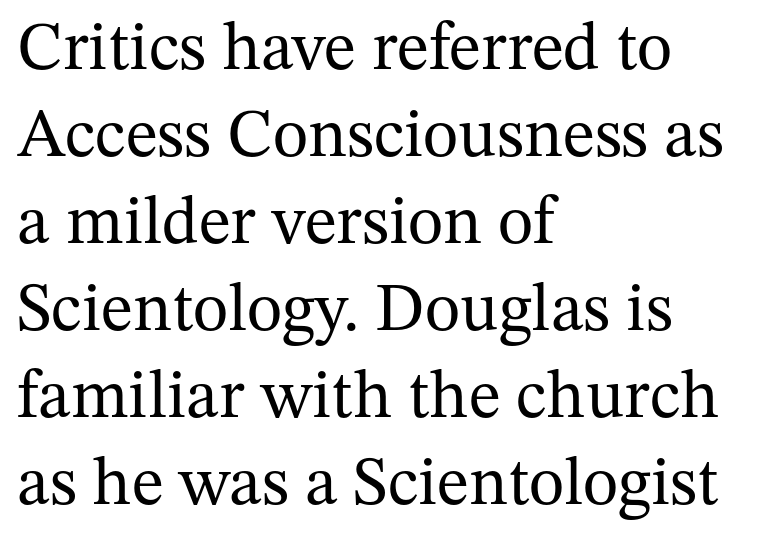
{"serif": "yes", "italic": "no", "bold": "no", "weight": "regular", "width": "normal", "stroke_contrast": "medium", "x_height": "medium", "monospaced": "no", "underline": "no", "align": "left", "line_spacing": "normal", "line_spacing_ratio": 1.28, "letter_spacing": "normal", "letter_spacing_em": 0.0, "glyph_px": 68}
